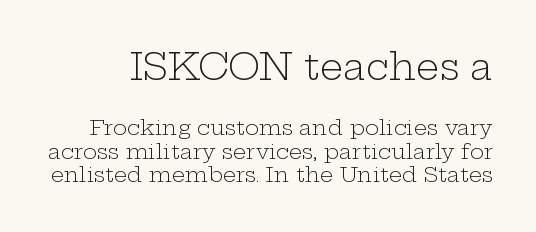
Q: Is the text bold? A: No.
Q: Is the text italic (slanted)? A: No, it is upright.
Q: Is the typeface a serif or a sans-serif typeface? A: Serif.
Q: Is the text underlined? A: No.
Q: Is the spacing between letters normal or unusually wide? A: Normal.
Q: Is the spacing between lines tight, normal or loose? A: Tight.
Q: Which block of text is set in a larger size, the first (top) or the second (bottom)? A: The first (top) one.
Q: Width (condensed, normal, or wide)? A: Wide.
Q: Stroke contrast? A: Low.
Q: x-height? A: Medium.
Q: Monospaced? A: No.
